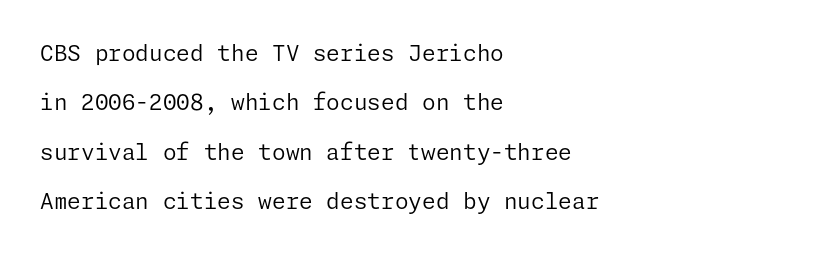
Q: Is the text bold? A: No.
Q: Is the text italic (slanted)? A: No, it is upright.
Q: Is the text underlined? A: No.
Q: How is the paragraph aligned? A: Left-aligned.
Q: Is the spacing between letters normal or unusually wide? A: Normal.
Q: Is the spacing between lines tight, normal or loose? A: Loose.
